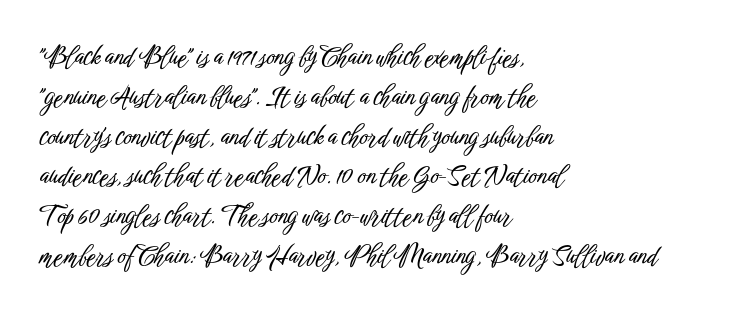
{"underline": "no", "align": "left", "line_spacing": "normal", "line_spacing_ratio": 1.53, "letter_spacing": "normal", "letter_spacing_em": 0.0, "glyph_px": 26}
